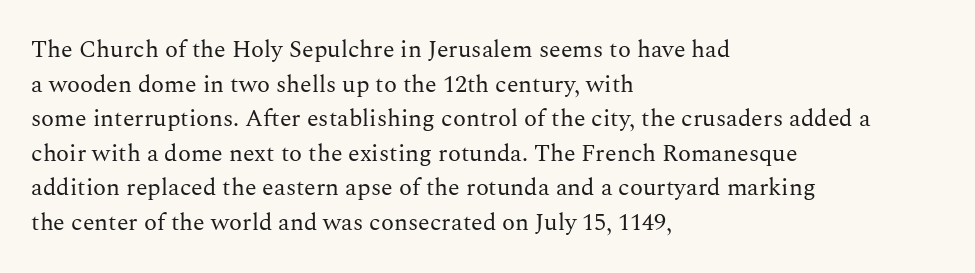
Regarding leading, the lines here are spaced in the standard way. The letters look calm and open, with moderate or lighter stems. Layout note: lines flush left. The rendering keeps characters at their native spacing. The lettering stays uniformly vertical, giving the passage a roman look. Underline: absent.
